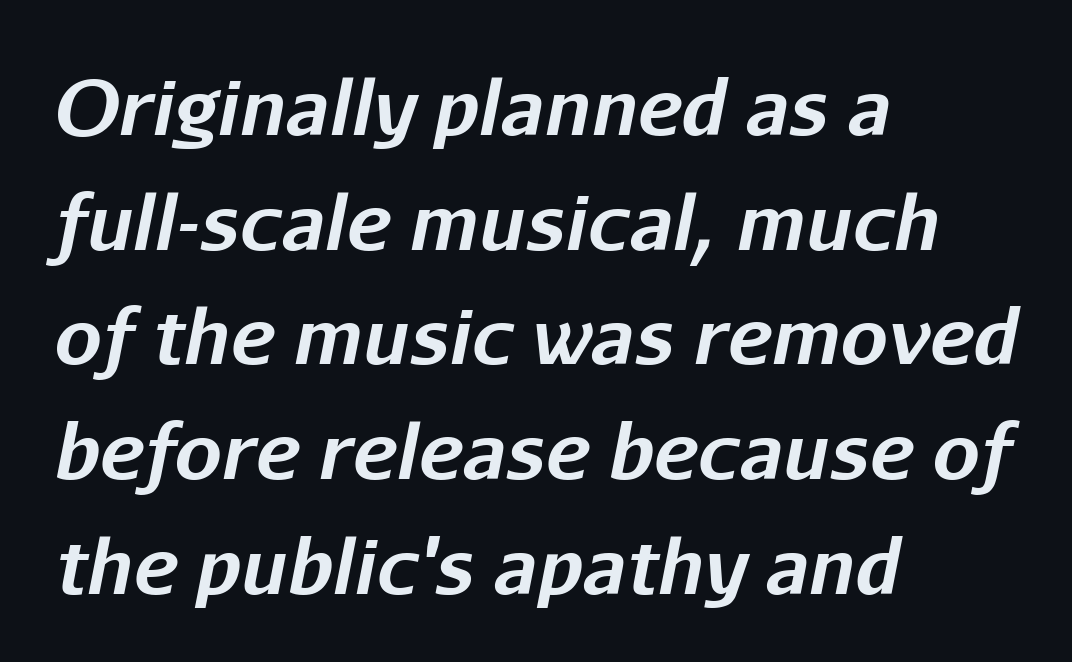
Q: Is the text bold? A: Yes.
Q: Is the text italic (slanted)? A: Yes, it leans right by about 11 degrees.
Q: Is the text underlined? A: No.
Q: How is the paragraph aligned? A: Left-aligned.
Q: Is the spacing between letters normal or unusually wide? A: Normal.
Q: Is the spacing between lines tight, normal or loose? A: Normal.
Q: Width (condensed, normal, or wide)? A: Normal.
Q: Stroke contrast? A: Low.
Q: x-height? A: Medium.
Q: Monospaced? A: No.
